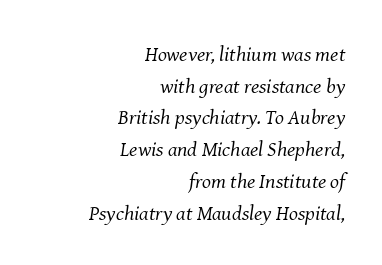
The image shows 21 px text type, italic (leaning right); set right-aligned, normal line spacing (1.51x), normal letter spacing, not underlined.
